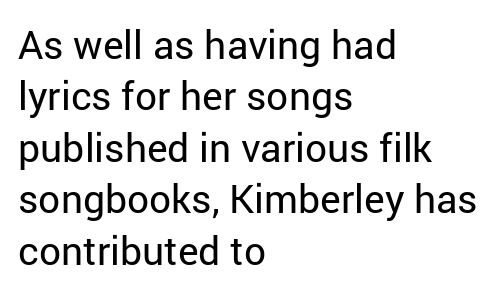
{"serif": "no", "italic": "no", "bold": "no", "weight": "regular", "width": "normal", "stroke_contrast": "low", "x_height": "medium", "monospaced": "no", "underline": "no", "align": "left", "line_spacing": "normal", "line_spacing_ratio": 1.32, "letter_spacing": "normal", "letter_spacing_em": 0.0, "glyph_px": 39}
